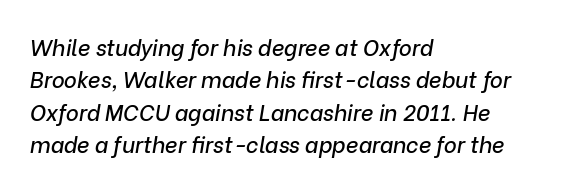
The image shows 22 px text type, italic (leaning right); set left-aligned, normal line spacing (1.47x), normal letter spacing, not underlined.
